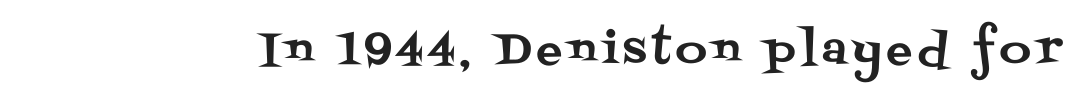
Q: Is the text italic (slanted)? A: No, it is upright.
Q: Is the typeface a serif or a sans-serif typeface? A: Serif.
Q: Is the text underlined? A: No.
Q: Width (condensed, normal, or wide)? A: Normal.
Q: Stroke contrast? A: Medium.
Q: x-height? A: Large.
Q: Monospaced? A: No.
